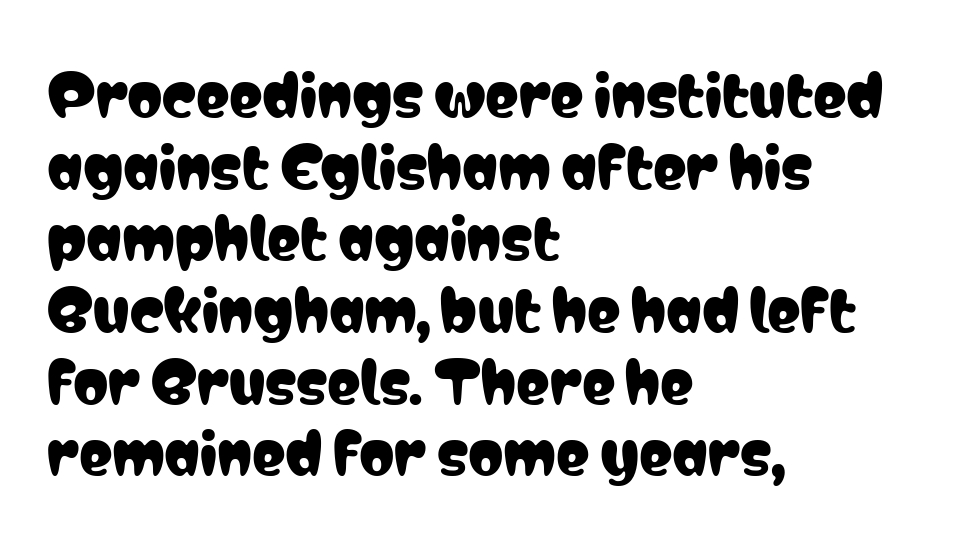
The image shows 56 px condensed sans-serif type, upright; set left-aligned, normal line spacing (1.28x), normal letter spacing, not underlined; low stroke contrast and a medium x-height.
